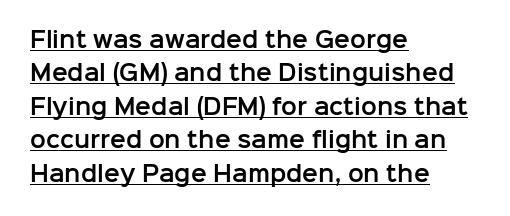
A typesetter would call this leading conventional body-copy spacing. No extra tracking has been applied to these lines. Does a line run under the words? Yes, clearly. The axis of the letterforms is exactly vertical.
